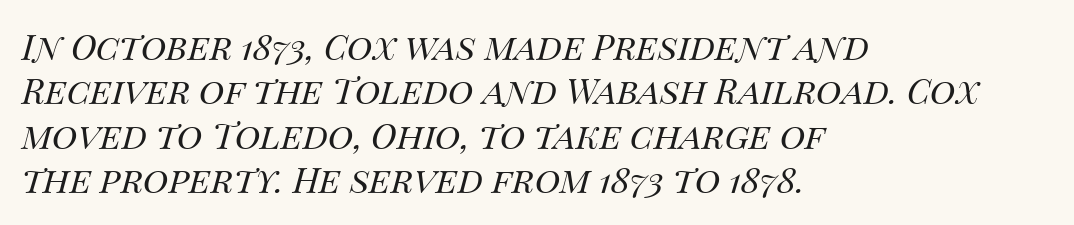
Weight: in the light-to-regular range. There's an unmistakable incline to the writing here. Each letter keeps its own natural width here, so spacing adapts to shape. No extra tracking has been applied to these lines. A classic flush-left, rag-right setting is used for this passage. The lines sit at an ordinary, default distance from one another.
